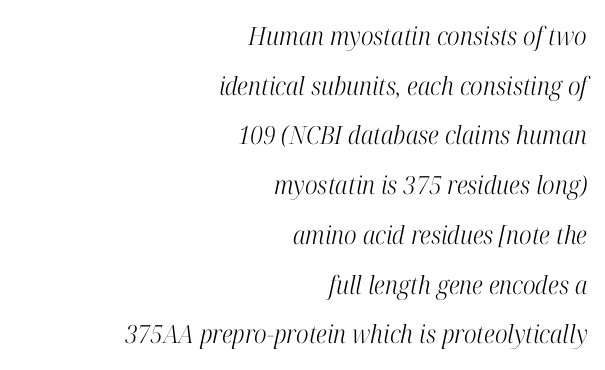
Q: Is the text bold? A: No.
Q: Is the text italic (slanted)? A: Yes, it leans right by about 12 degrees.
Q: Is the text underlined? A: No.
Q: How is the paragraph aligned? A: Right-aligned.
Q: Is the spacing between letters normal or unusually wide? A: Normal.
Q: Is the spacing between lines tight, normal or loose? A: Loose.
